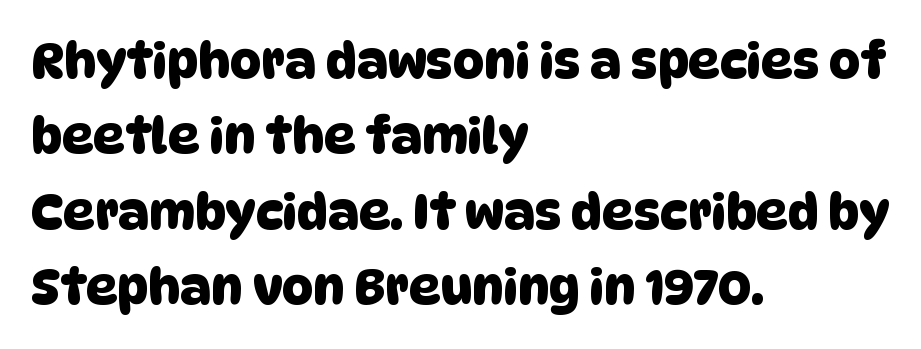
{"serif": "no", "width": "normal", "stroke_contrast": "low", "x_height": "large", "monospaced": "no", "underline": "no", "align": "left", "line_spacing": "normal", "line_spacing_ratio": 1.54, "letter_spacing": "normal", "letter_spacing_em": 0.0, "glyph_px": 49}
